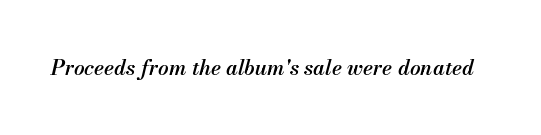
Q: Is the text bold? A: Semi-bold.
Q: Is the text italic (slanted)? A: Yes, it leans right by about 13 degrees.
Q: Is the text underlined? A: No.
Q: Is the spacing between letters normal or unusually wide? A: Normal.
